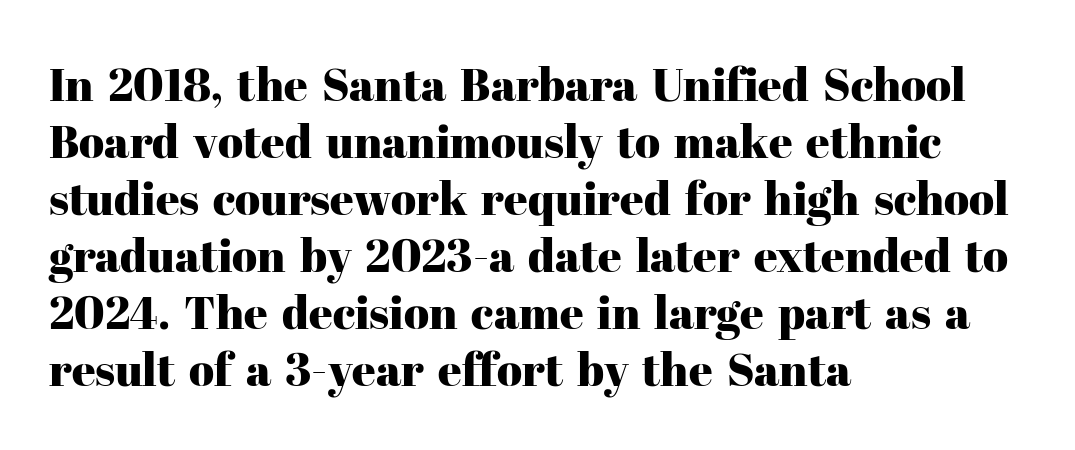
Q: Is the text italic (slanted)? A: No, it is upright.
Q: Is the typeface a serif or a sans-serif typeface? A: Serif.
Q: Is the text underlined? A: No.
Q: How is the paragraph aligned? A: Left-aligned.
Q: Is the spacing between letters normal or unusually wide? A: Normal.
Q: Width (condensed, normal, or wide)? A: Normal.
Q: Stroke contrast? A: High.
Q: x-height? A: Medium.
Q: Monospaced? A: No.
